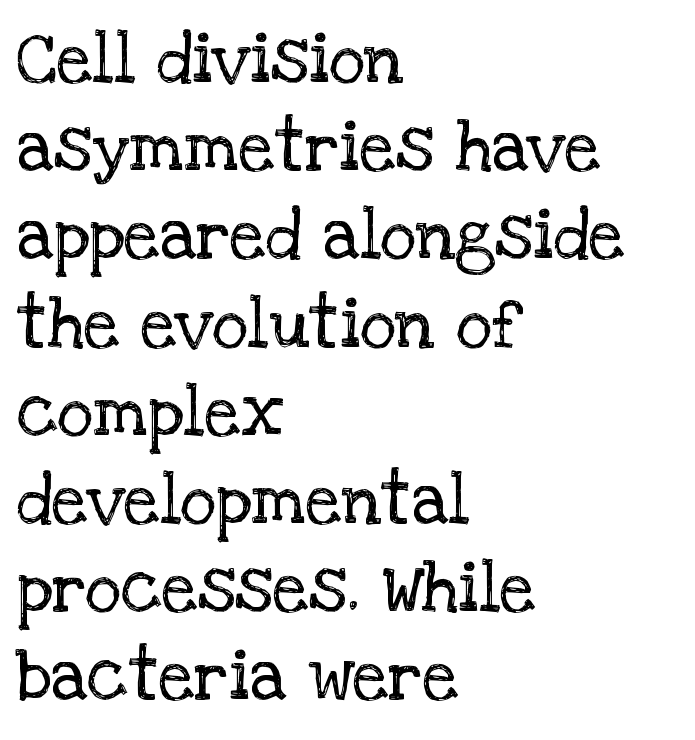
Q: Is the text bold? A: No.
Q: Is the text italic (slanted)? A: No, it is upright.
Q: Is the typeface a serif or a sans-serif typeface? A: Serif.
Q: Is the text underlined? A: No.
Q: How is the paragraph aligned? A: Left-aligned.
Q: Is the spacing between letters normal or unusually wide? A: Normal.
Q: Is the spacing between lines tight, normal or loose? A: Normal.
Q: Width (condensed, normal, or wide)? A: Normal.
Q: Stroke contrast? A: Low.
Q: x-height? A: Large.
Q: Monospaced? A: No.
